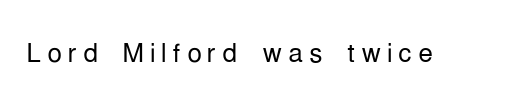
Q: Is the text bold? A: No.
Q: Is the text italic (slanted)? A: No, it is upright.
Q: Is the typeface a serif or a sans-serif typeface? A: Sans-serif.
Q: Is the text underlined? A: No.
Q: Width (condensed, normal, or wide)? A: Condensed.
Q: Stroke contrast? A: Low.
Q: x-height? A: Medium.
Q: Monospaced? A: No.
